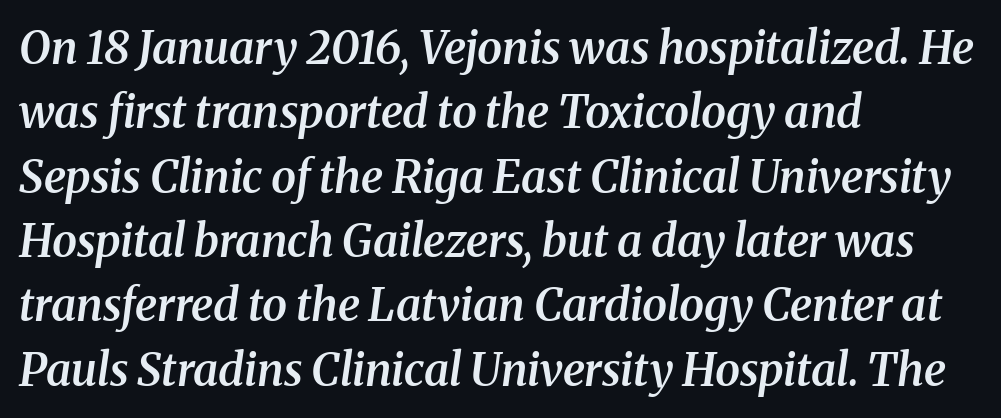
The image shows 45 px semibold serif type, italic (leaning right); set left-aligned, normal line spacing (1.43x), normal letter spacing, not underlined; medium stroke contrast and a medium x-height.
